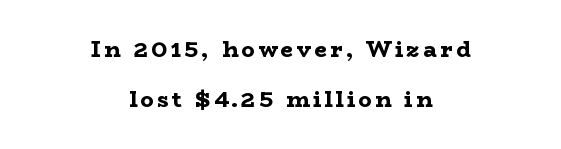
Q: Is the text bold? A: Yes.
Q: Is the text italic (slanted)? A: No, it is upright.
Q: Is the text underlined? A: No.
Q: How is the paragraph aligned? A: Centered.
Q: Is the spacing between lines tight, normal or loose? A: Loose.
